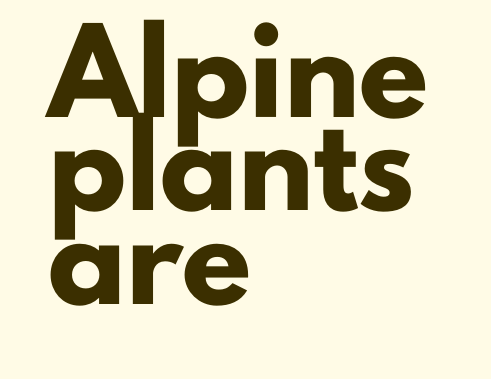
The image shows 76 px heavy sans-serif type, upright; set left-aligned, line spacing 1.23x, normal letter spacing, not underlined; low stroke contrast and a small x-height.
